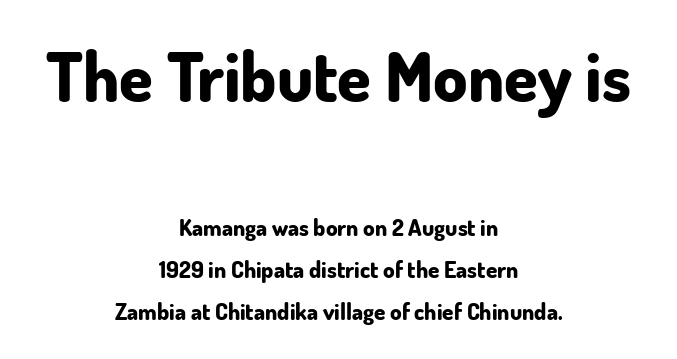
{"serif": "no", "italic": "no", "bold": "yes", "weight": "bold", "width": "normal", "stroke_contrast": "low", "x_height": "small", "monospaced": "no", "underline": "no", "align": "center", "line_spacing_ratio": 1.84, "letter_spacing": "normal", "letter_spacing_em": 0.0, "larger_block": "first", "size_ratio": 2.96, "glyph_px": 68}
